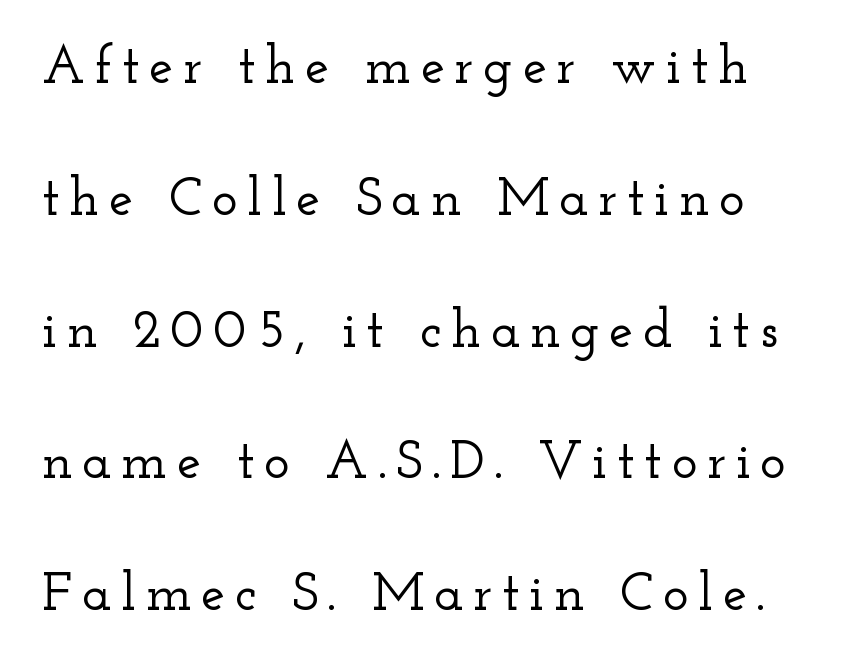
The image shows 54 px wide serif type, upright; set loose line spacing (2.44x), not underlined; low stroke contrast and a small x-height.
